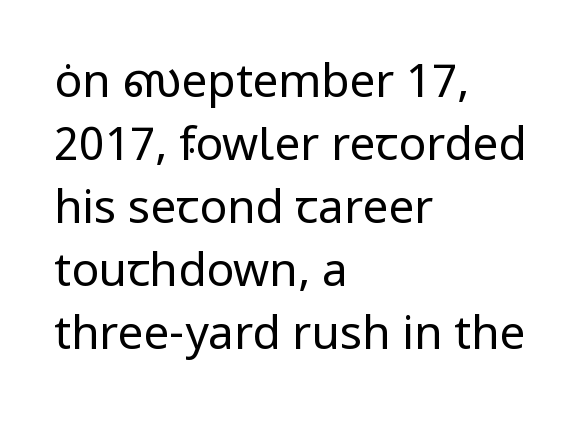
The image shows 46 px regular-weight sans-serif type, upright; set left-aligned, normal line spacing (1.37x), normal letter spacing, not underlined; low stroke contrast and a medium x-height.
